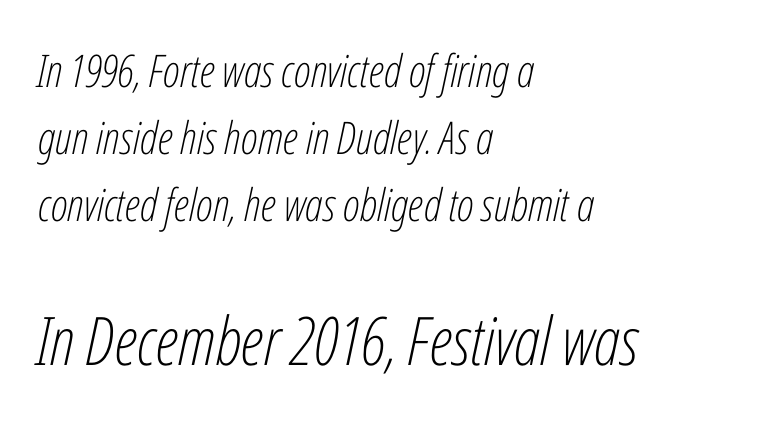
The image shows 67 px light, condensed type, italic (leaning right); set left-aligned, normal line spacing (1.49x), normal letter spacing, not underlined; the second (bottom) block is 1.49x larger; low stroke contrast and a medium x-height.
